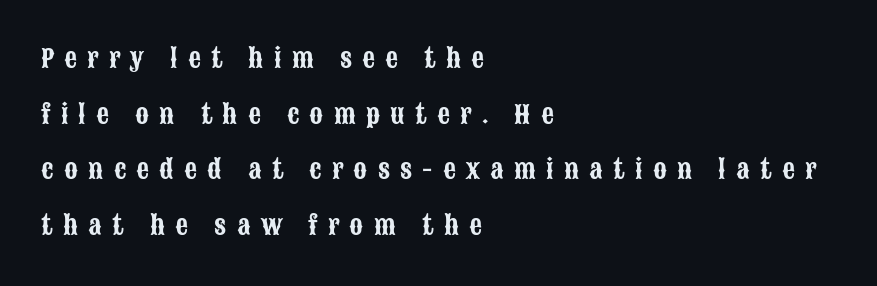
The vertical gap from one line to the next is large. One-word summary of the alignment: left. Check under the words: just untouched page. Posture: upright roman. The letters are spread apart with noticeably loose tracking.
